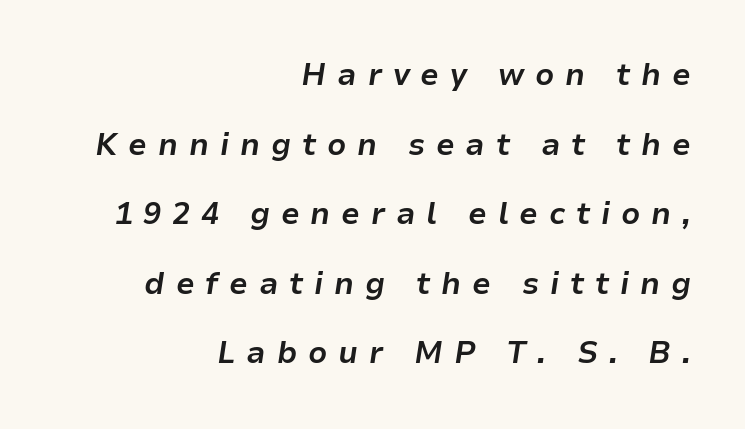
The image shows 30 px bold type, italic (leaning right); set right-aligned, loose line spacing (2.32x), unusually wide letter spacing (+0.36 em), not underlined; low stroke contrast and a medium x-height.
